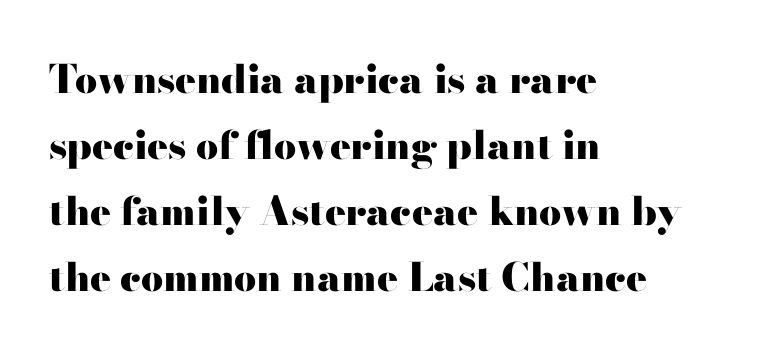
Q: Is the text bold? A: Yes.
Q: Is the text italic (slanted)? A: No, it is upright.
Q: Is the typeface a serif or a sans-serif typeface? A: Serif.
Q: Is the text underlined? A: No.
Q: How is the paragraph aligned? A: Left-aligned.
Q: Is the spacing between letters normal or unusually wide? A: Normal.
Q: Is the spacing between lines tight, normal or loose? A: Normal.
Q: Width (condensed, normal, or wide)? A: Wide.
Q: Stroke contrast? A: High.
Q: x-height? A: Small.
Q: Monospaced? A: No.
